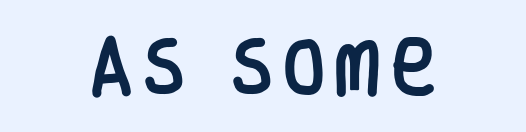
The image shows 61 px condensed sans-serif type, upright; set not underlined; low stroke contrast and a large x-height.
